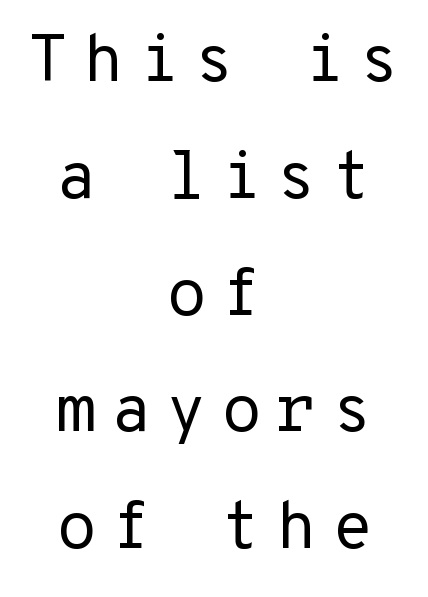
The image shows 66 px regular-weight sans-serif type, upright, monospaced; set centered, line spacing 1.77x, unusually wide letter spacing (+0.22 em), not underlined; low stroke contrast and a medium x-height.
